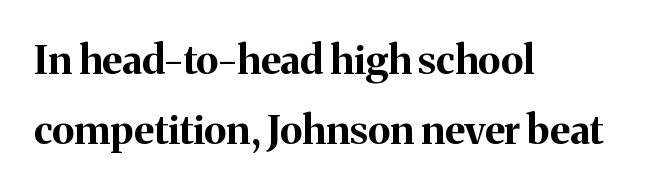
The baseline area is clear. Character widths vary here, with narrow letters taking less room than wide ones. A typesetter would label this face a serif. Every letter is thick-stroked: bold, no question. The rag falls on the right side of this text block. Ascenders rise straight up at ninety degrees.
